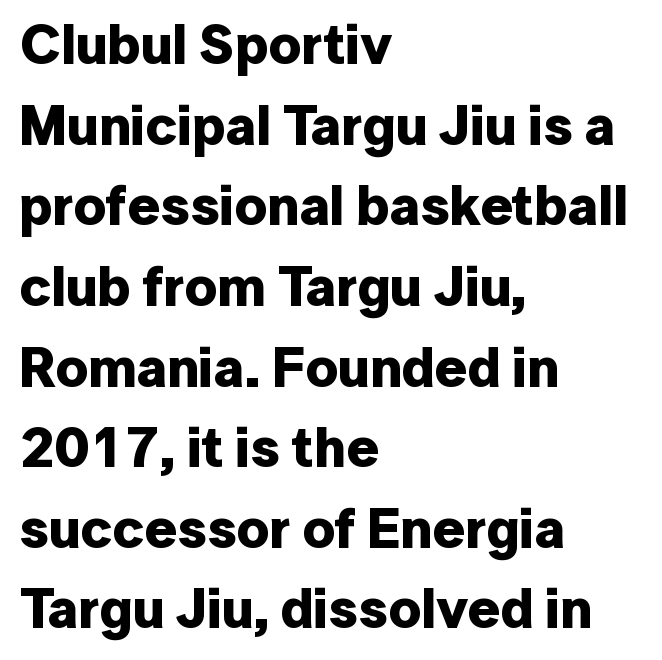
Here the glyphs are tracked normally, forming tight word shapes. Regular leading. The letters carry no serifs — their stems end cleanly without finishing strokes. Leftover space on each line is placed entirely after the last word. Just letters on the line, the space beneath them empty. Quick note: not italic, upright.
